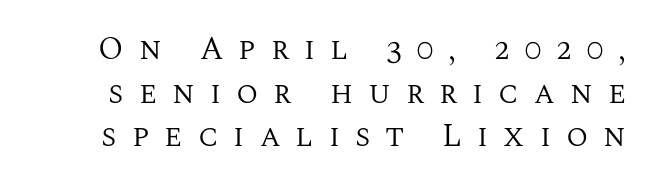
Q: Is the text bold? A: No.
Q: Is the text italic (slanted)? A: No, it is upright.
Q: Is the typeface a serif or a sans-serif typeface? A: Serif.
Q: Is the text underlined? A: No.
Q: Is the spacing between letters normal or unusually wide? A: Unusually wide.
Q: Is the spacing between lines tight, normal or loose? A: Normal.
Q: Width (condensed, normal, or wide)? A: Normal.
Q: Stroke contrast? A: Medium.
Q: x-height? A: Large.
Q: Monospaced? A: No.
